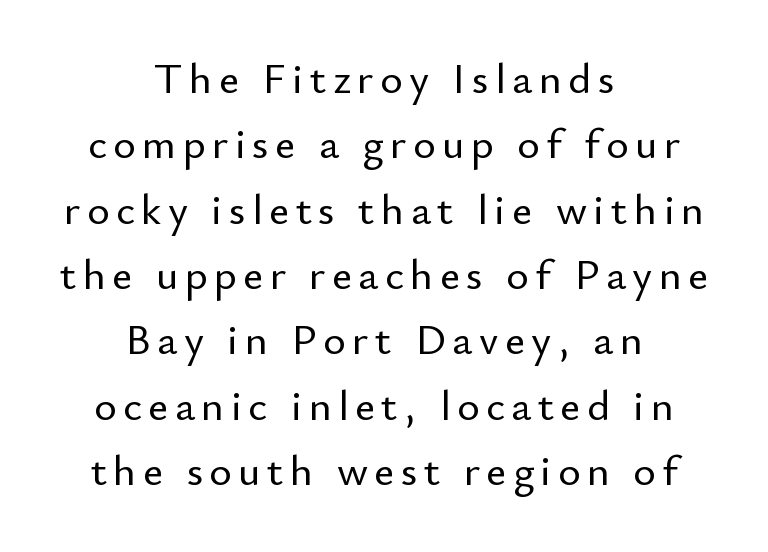
Horizontal alignment here is central, giving a formal, balanced look. The space directly below the letters is spotless. When letters stand straight like this, we call the style roman or upright. Note the varied advance widths — an 'i' is clearly narrower than an 'm'.
